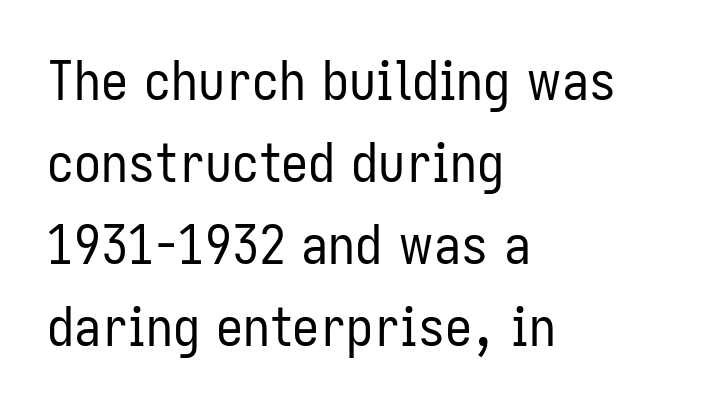
Stems and bowls with no extra thickness — not bold. Reading down the column, the eye jumps a familiar distance to each next line. The typesetter chose a ragged-right arrangement here. The glyphs in this specimen are sans serif.
